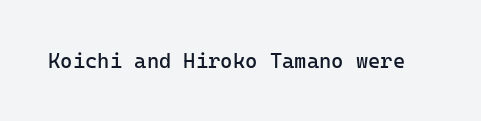
The image shows 21 px text type, upright; set normal letter spacing, not underlined.
